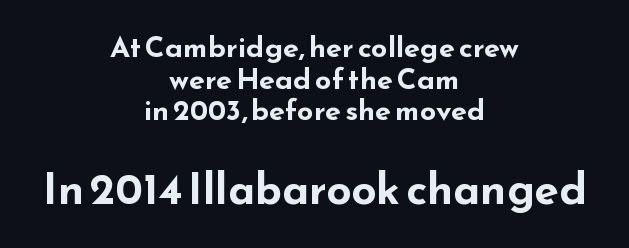
{"serif": "no", "italic": "no", "bold": "yes", "weight": "bold", "width": "wide", "stroke_contrast": "low", "x_height": "small", "monospaced": "no", "underline": "no", "align": "center", "line_spacing": "tight", "line_spacing_ratio": 1.09, "letter_spacing": "normal", "letter_spacing_em": 0.0, "larger_block": "second", "size_ratio": 1.52, "glyph_px": 44}
